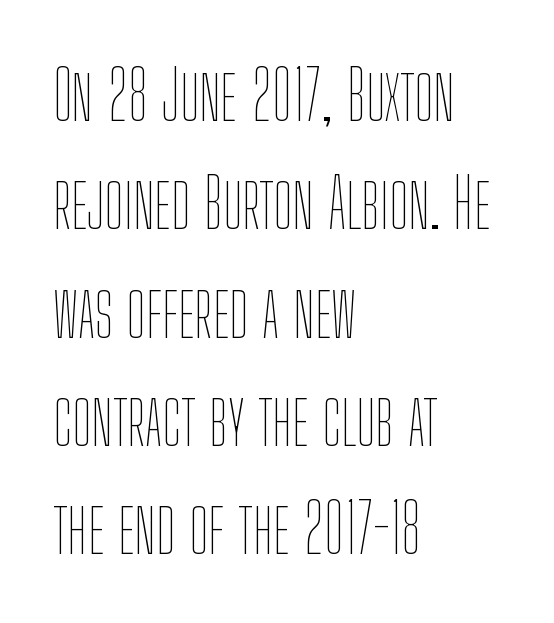
The gaps between neighbouring characters are ordinary and unremarkable. The designer left line spacing at the default. Any mark beneath the type? The region is blank. The axis of the letterforms is exactly vertical. The passage shown is typed in a proportional face where columns would drift.
